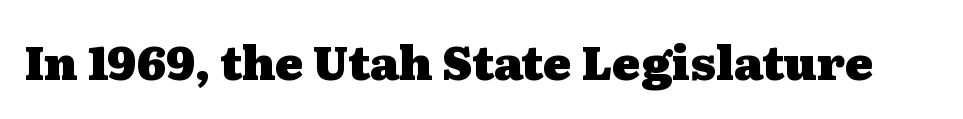
The image shows 47 px heavy, wide serif type, upright; set normal letter spacing, not underlined; medium stroke contrast and a medium x-height.
